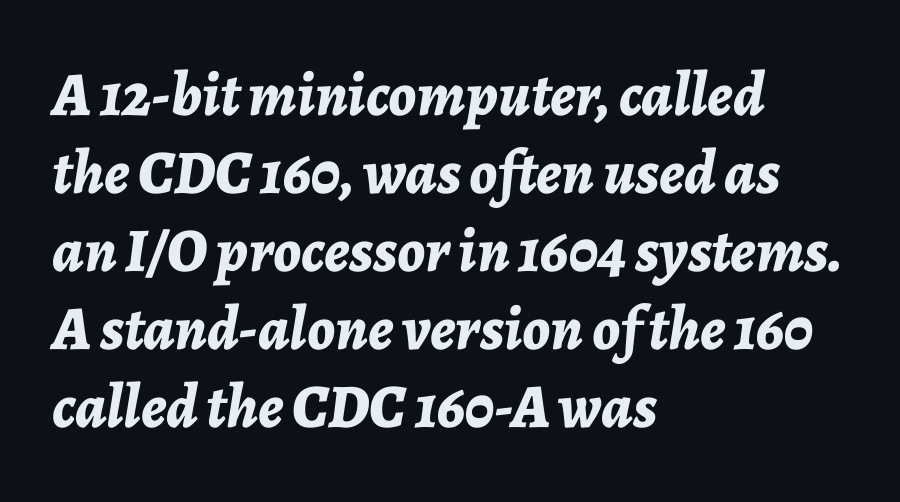
Q: Is the text bold? A: Yes.
Q: Is the text italic (slanted)? A: Yes, it leans right by about 7 degrees.
Q: Is the text underlined? A: No.
Q: How is the paragraph aligned? A: Left-aligned.
Q: Is the spacing between letters normal or unusually wide? A: Normal.
Q: Is the spacing between lines tight, normal or loose? A: Normal.
Q: Width (condensed, normal, or wide)? A: Normal.
Q: Stroke contrast? A: Low.
Q: x-height? A: Medium.
Q: Monospaced? A: No.
